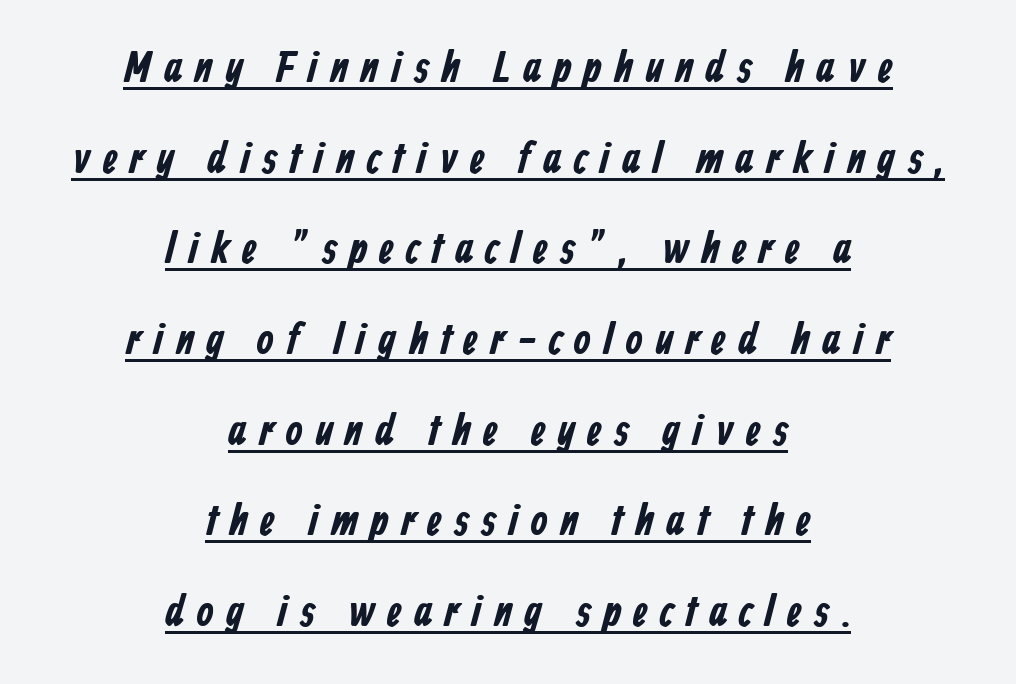
Q: Is the text bold? A: Yes.
Q: Is the typeface a serif or a sans-serif typeface? A: Sans-serif.
Q: Is the text underlined? A: Yes.
Q: How is the paragraph aligned? A: Centered.
Q: Is the spacing between letters normal or unusually wide? A: Unusually wide.
Q: Is the spacing between lines tight, normal or loose? A: Loose.
Q: Width (condensed, normal, or wide)? A: Condensed.
Q: Stroke contrast? A: Low.
Q: x-height? A: Medium.
Q: Monospaced? A: No.
